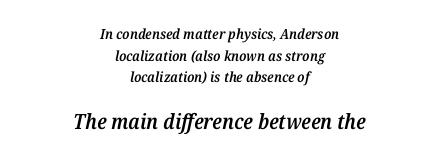
Q: Is the text bold? A: Semi-bold.
Q: Is the text italic (slanted)? A: Yes, it leans right by about 12 degrees.
Q: Is the text underlined? A: No.
Q: How is the paragraph aligned? A: Centered.
Q: Is the spacing between letters normal or unusually wide? A: Normal.
Q: Is the spacing between lines tight, normal or loose? A: Normal.
Q: Which block of text is set in a larger size, the first (top) or the second (bottom)? A: The second (bottom) one.
